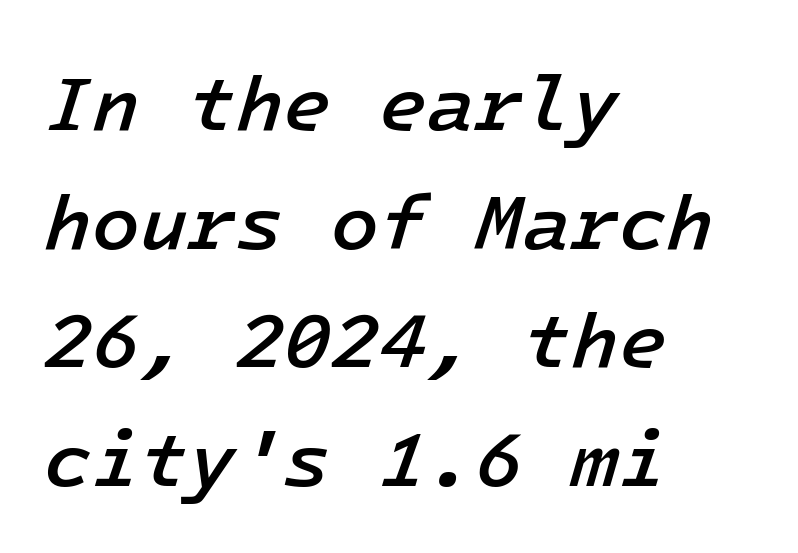
{"italic": "yes", "lean": "right", "slant_degrees": 16, "bold": "semi", "weight": "semibold", "width": "normal", "stroke_contrast": "low", "x_height": "medium", "underline": "no", "align": "left", "line_spacing": "normal", "line_spacing_ratio": 1.52, "letter_spacing": "normal", "letter_spacing_em": 0.0, "glyph_px": 78}
